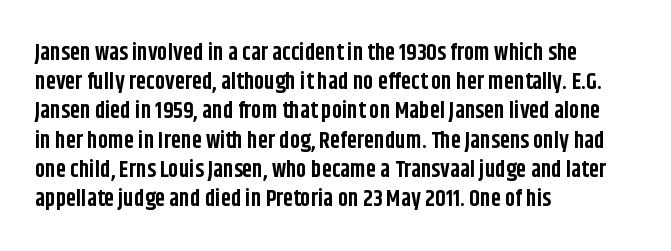
Q: Is the text bold? A: Yes.
Q: Is the text italic (slanted)? A: No, it is upright.
Q: Is the text underlined? A: No.
Q: How is the paragraph aligned? A: Left-aligned.
Q: Is the spacing between letters normal or unusually wide? A: Normal.
Q: Is the spacing between lines tight, normal or loose? A: Normal.
